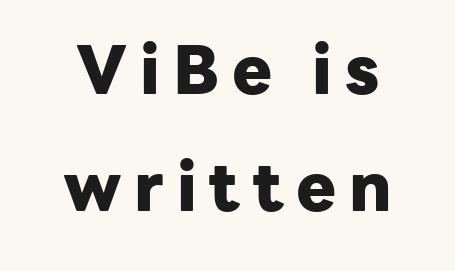
{"serif": "no", "italic": "no", "bold": "yes", "weight": "heavy", "width": "normal", "stroke_contrast": "low", "x_height": "medium", "monospaced": "no", "underline": "no", "line_spacing_ratio": 1.74, "glyph_px": 67}
